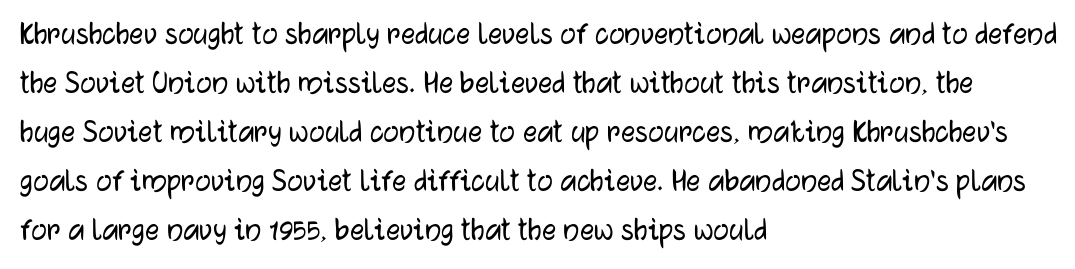
The image shows 35 px sans-serif type, upright; set left-aligned, normal line spacing (1.4x), normal letter spacing, not underlined; low stroke contrast and a medium x-height.
